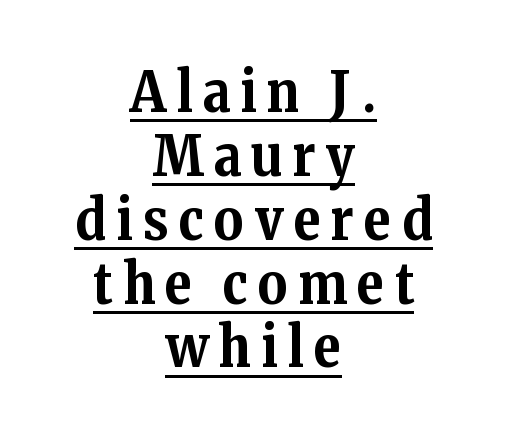
{"serif": "yes", "italic": "no", "bold": "yes", "weight": "bold", "width": "normal", "stroke_contrast": "medium", "x_height": "medium", "monospaced": "no", "underline": "yes", "align": "center", "line_spacing": "tight", "line_spacing_ratio": 1.12, "glyph_px": 57}
